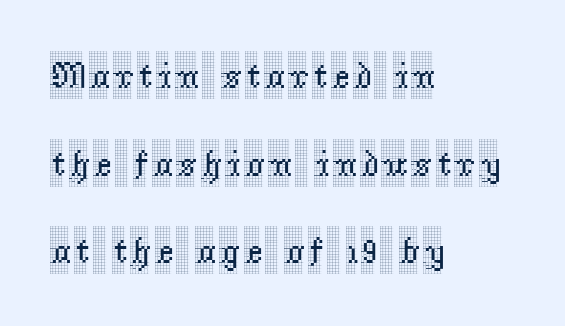
The image shows 37 px condensed serif type, upright; set left-aligned, loose line spacing (2.37x), not underlined; a large x-height.
